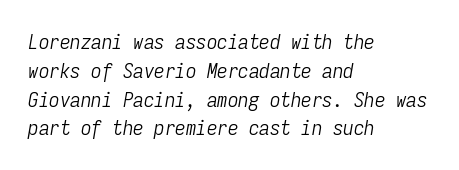
If you drew a ruler down the left edge, every line would touch it. The zone under the glyphs is completely vacant. Each stroke keeps to a modest, everyday thickness or less. The horizontal fit of the characters is conventional and even. Students, observe: this is what conventionally led text looks like.
